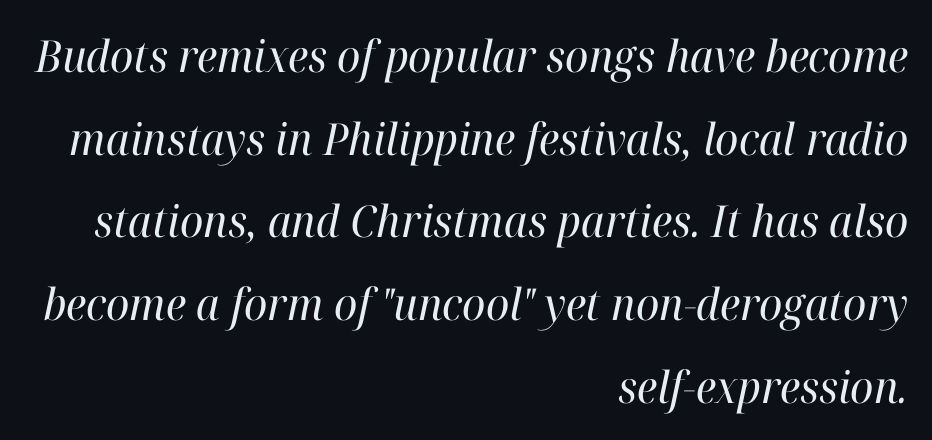
Q: Is the text bold? A: No.
Q: Is the text italic (slanted)? A: Yes, it leans right by about 12 degrees.
Q: Is the typeface a serif or a sans-serif typeface? A: Serif.
Q: Is the text underlined? A: No.
Q: How is the paragraph aligned? A: Right-aligned.
Q: Is the spacing between letters normal or unusually wide? A: Normal.
Q: Width (condensed, normal, or wide)? A: Normal.
Q: Stroke contrast? A: High.
Q: x-height? A: Medium.
Q: Monospaced? A: No.
